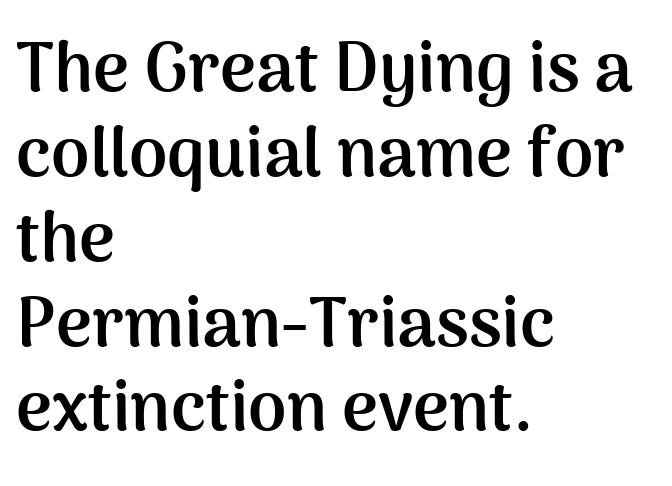
Q: Is the text bold? A: Yes.
Q: Is the text italic (slanted)? A: No, it is upright.
Q: Is the typeface a serif or a sans-serif typeface? A: Sans-serif.
Q: Is the text underlined? A: No.
Q: How is the paragraph aligned? A: Left-aligned.
Q: Is the spacing between letters normal or unusually wide? A: Normal.
Q: Width (condensed, normal, or wide)? A: Normal.
Q: Stroke contrast? A: Medium.
Q: x-height? A: Medium.
Q: Monospaced? A: No.
